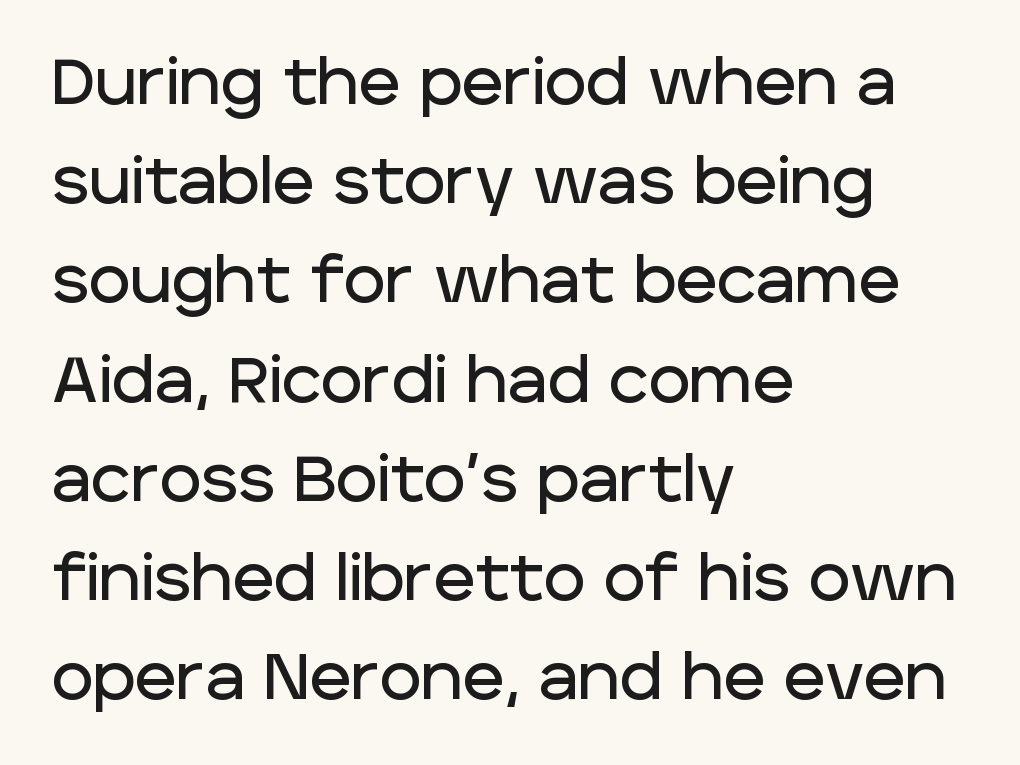
{"serif": "no", "italic": "no", "width": "normal", "stroke_contrast": "low", "x_height": "large", "monospaced": "no", "underline": "no", "align": "left", "line_spacing": "normal", "line_spacing_ratio": 1.55, "letter_spacing": "normal", "letter_spacing_em": 0.0, "glyph_px": 64}
